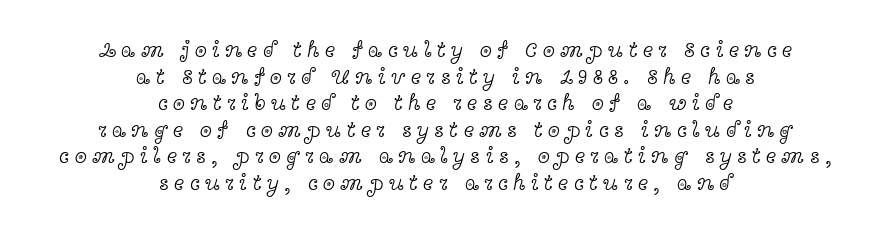
Beneath every word, the page is bare. You can tell it's not italic because the verticals are truly vertical. How are the letters spaced? Widely, with obvious added tracking. These glyphs show unthickened strokes, regular width or finer. Horizontal alignment here is central, giving a formal, balanced look.
